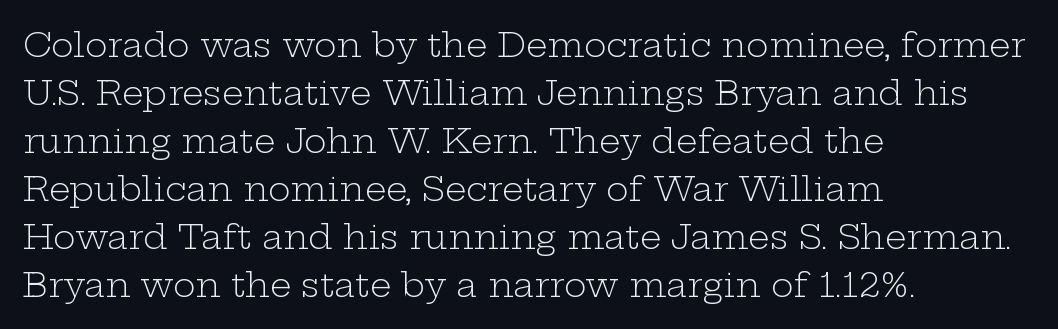
The image shows 34 px light, wide serif type, upright; set left-aligned, normal line spacing (1.41x), normal letter spacing, not underlined; low stroke contrast and a medium x-height.
